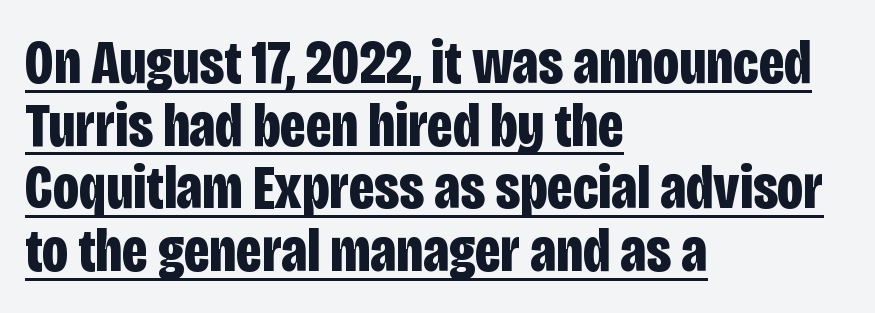
Q: Is the text bold? A: Yes.
Q: Is the text italic (slanted)? A: No, it is upright.
Q: Is the typeface a serif or a sans-serif typeface? A: Sans-serif.
Q: Is the text underlined? A: Yes.
Q: How is the paragraph aligned? A: Left-aligned.
Q: Is the spacing between letters normal or unusually wide? A: Normal.
Q: Is the spacing between lines tight, normal or loose? A: Tight.
Q: Width (condensed, normal, or wide)? A: Condensed.
Q: Stroke contrast? A: Low.
Q: x-height? A: Large.
Q: Monospaced? A: No.
